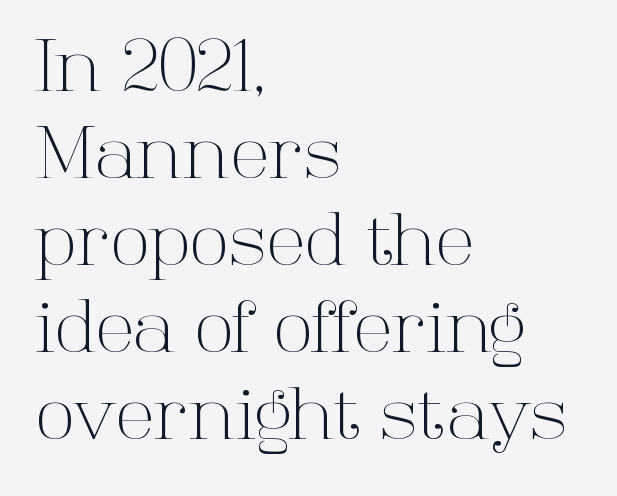
{"serif": "yes", "italic": "no", "bold": "no", "weight": "light", "width": "normal", "stroke_contrast": "high", "x_height": "medium", "monospaced": "no", "underline": "no", "align": "left", "line_spacing_ratio": 1.21, "letter_spacing": "normal", "letter_spacing_em": 0.0, "glyph_px": 72}
